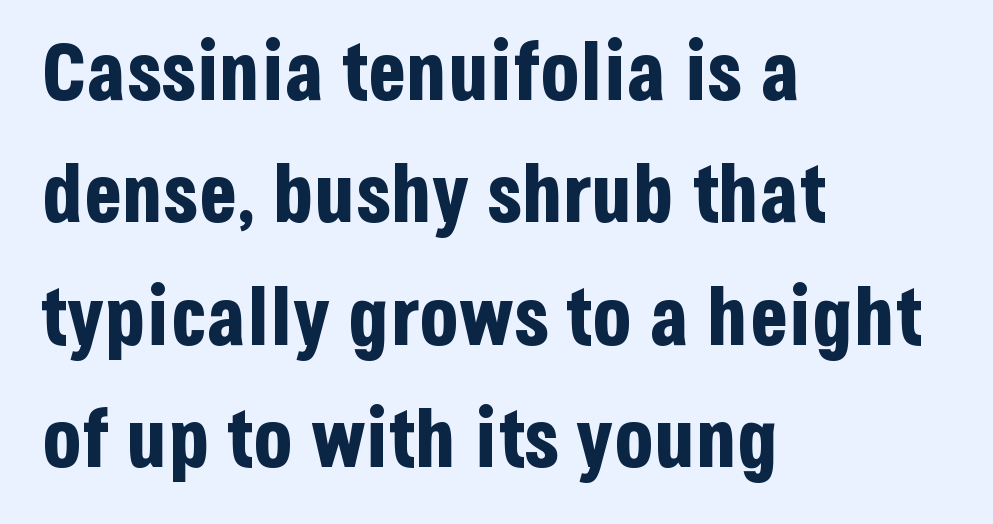
{"serif": "no", "italic": "no", "bold": "yes", "weight": "bold", "width": "condensed", "stroke_contrast": "low", "x_height": "large", "monospaced": "no", "underline": "no", "align": "left", "line_spacing": "normal", "line_spacing_ratio": 1.53, "letter_spacing": "normal", "letter_spacing_em": 0.0, "glyph_px": 80}
